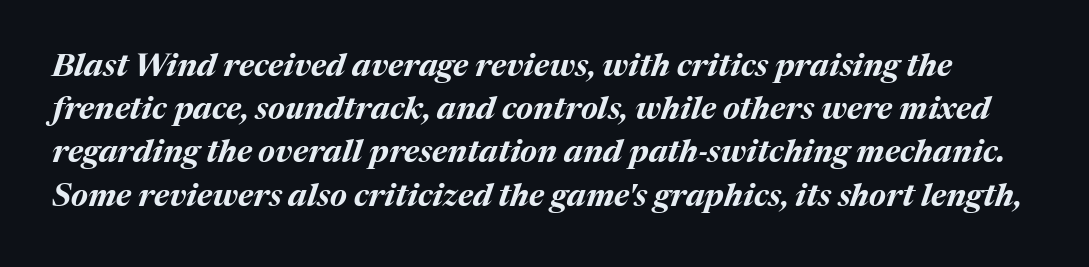
{"italic": "yes", "lean": "right", "slant_degrees": 17, "bold": "yes", "weight": "bold", "width": "normal", "stroke_contrast": "medium", "x_height": "medium", "monospaced": "no", "underline": "no", "line_spacing": "normal", "line_spacing_ratio": 1.35, "letter_spacing": "normal", "letter_spacing_em": 0.0, "glyph_px": 32}
